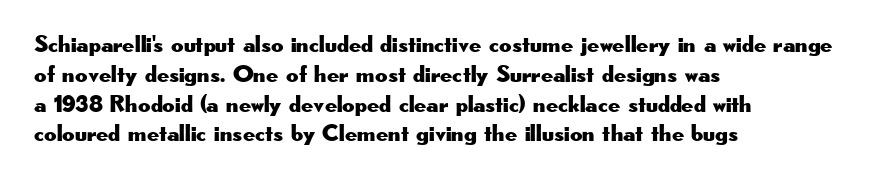
The image shows 24 px text type, upright; set left-aligned, line spacing 1.24x, normal letter spacing, not underlined.
